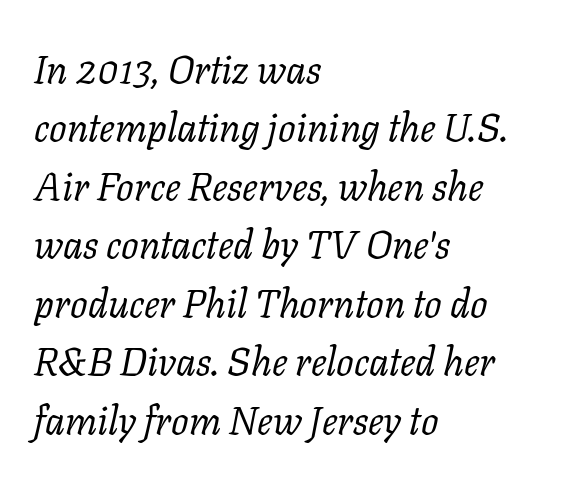
The image shows 39 px regular-weight serif type, italic (leaning right); set left-aligned, normal line spacing (1.5x), normal letter spacing, not underlined; low stroke contrast and a medium x-height.
